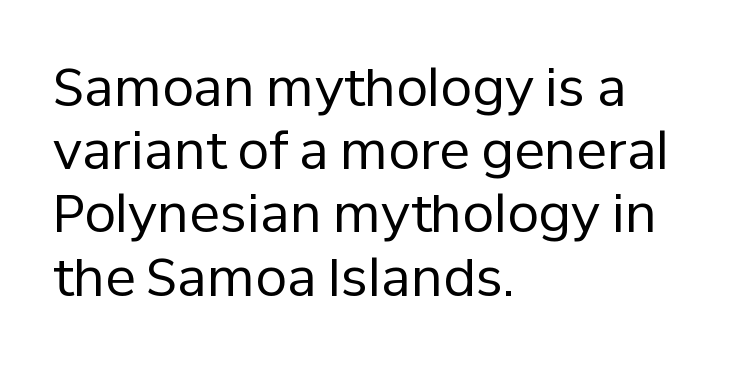
{"serif": "no", "italic": "no", "bold": "no", "weight": "regular", "width": "normal", "stroke_contrast": "low", "x_height": "medium", "monospaced": "no", "underline": "no", "align": "left", "line_spacing_ratio": 1.24, "letter_spacing": "normal", "letter_spacing_em": 0.0, "glyph_px": 51}
